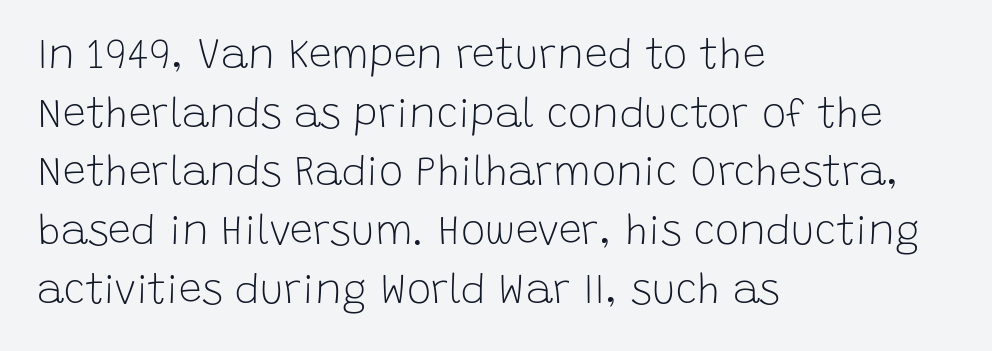
{"serif": "no", "italic": "no", "bold": "no", "weight": "light", "width": "normal", "stroke_contrast": "low", "x_height": "large", "monospaced": "no", "underline": "no", "align": "left", "line_spacing": "normal", "line_spacing_ratio": 1.43, "letter_spacing": "normal", "letter_spacing_em": 0.0, "glyph_px": 41}
